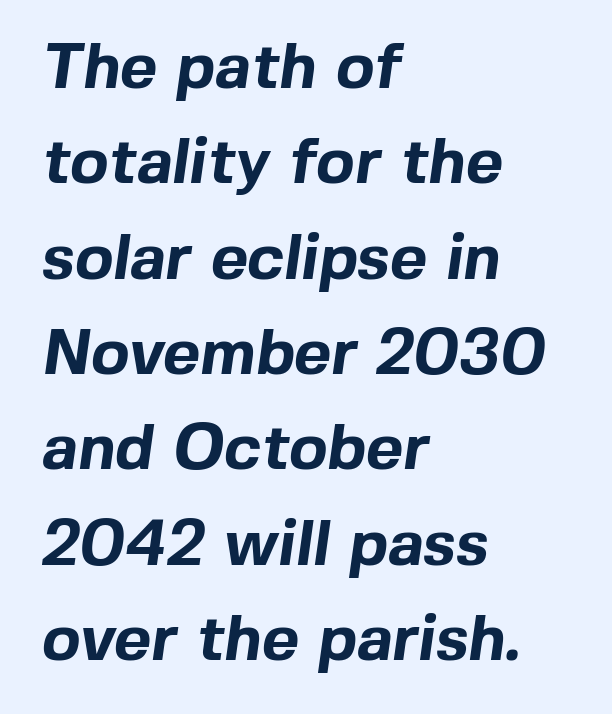
Q: Is the text bold? A: Yes.
Q: Is the typeface a serif or a sans-serif typeface? A: Sans-serif.
Q: Is the text underlined? A: No.
Q: How is the paragraph aligned? A: Left-aligned.
Q: Is the spacing between letters normal or unusually wide? A: Normal.
Q: Is the spacing between lines tight, normal or loose? A: Normal.
Q: Width (condensed, normal, or wide)? A: Normal.
Q: x-height? A: Medium.
Q: Monospaced? A: No.
